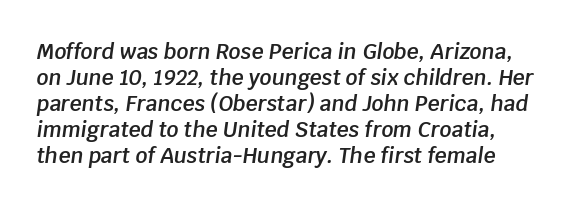
The image shows 21 px text type, italic (leaning right); set line spacing 1.24x, normal letter spacing, not underlined.
